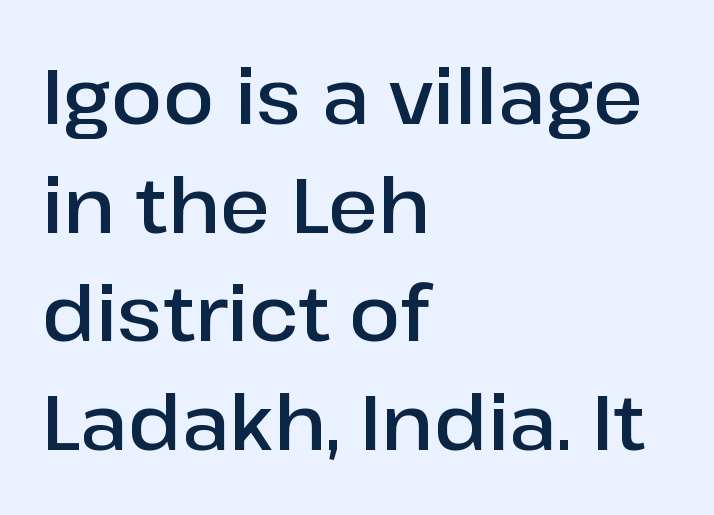
{"serif": "no", "italic": "no", "bold": "semi", "weight": "semibold", "width": "normal", "stroke_contrast": "low", "x_height": "medium", "monospaced": "no", "underline": "no", "align": "left", "line_spacing": "normal", "line_spacing_ratio": 1.43, "letter_spacing": "normal", "letter_spacing_em": 0.0, "glyph_px": 76}
